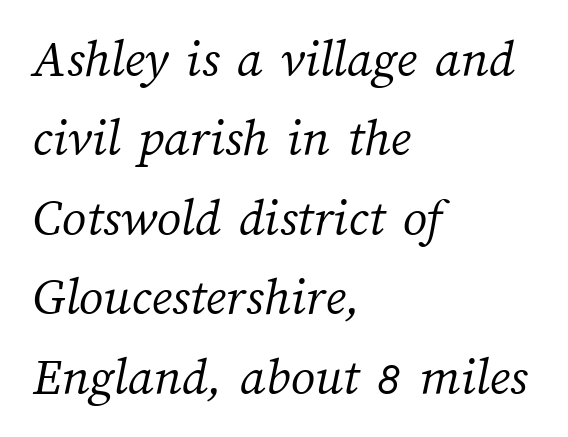
{"bold": "no", "weight": "light", "width": "normal", "stroke_contrast": "medium", "x_height": "medium", "monospaced": "no", "underline": "no", "align": "left", "line_spacing": "normal", "line_spacing_ratio": 1.47, "letter_spacing": "normal", "letter_spacing_em": 0.0, "glyph_px": 54}
